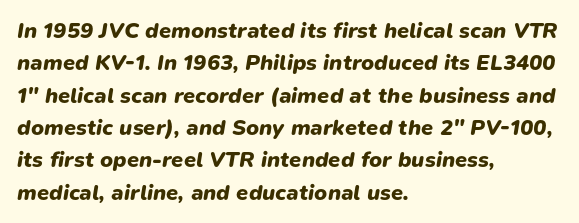
Q: Is the text bold? A: Yes.
Q: Is the text italic (slanted)? A: Yes, it leans right by about 9 degrees.
Q: Is the text underlined? A: No.
Q: How is the paragraph aligned? A: Left-aligned.
Q: Is the spacing between letters normal or unusually wide? A: Normal.
Q: Is the spacing between lines tight, normal or loose? A: Normal.
